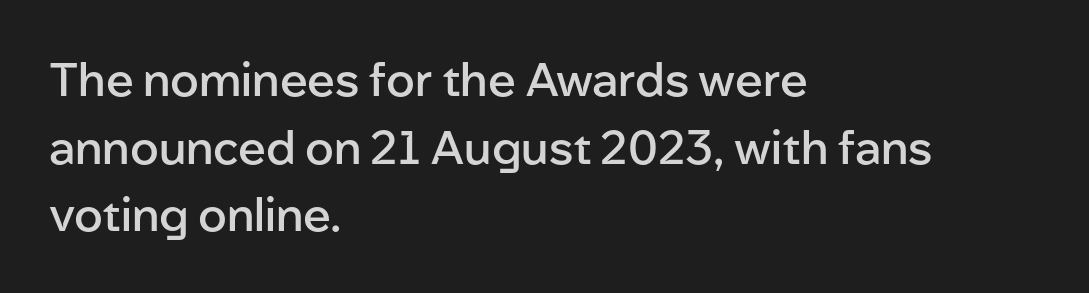
The image shows 46 px semibold sans-serif type, upright; set left-aligned, normal line spacing (1.47x), normal letter spacing, not underlined; low stroke contrast and a medium x-height.
